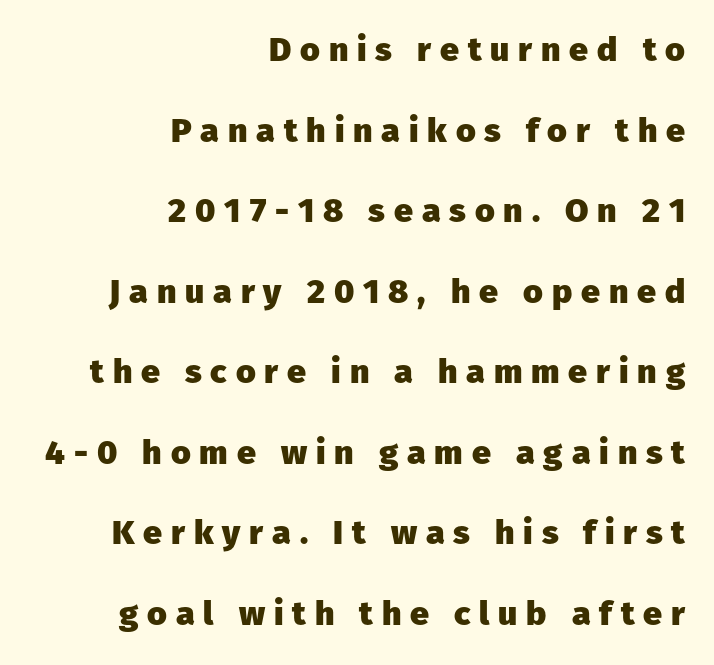
Q: Is the text bold? A: Yes.
Q: Is the text italic (slanted)? A: No, it is upright.
Q: Is the typeface a serif or a sans-serif typeface? A: Sans-serif.
Q: Is the text underlined? A: No.
Q: How is the paragraph aligned? A: Right-aligned.
Q: Is the spacing between letters normal or unusually wide? A: Unusually wide.
Q: Is the spacing between lines tight, normal or loose? A: Loose.
Q: Width (condensed, normal, or wide)? A: Normal.
Q: Stroke contrast? A: Low.
Q: x-height? A: Medium.
Q: Monospaced? A: No.
